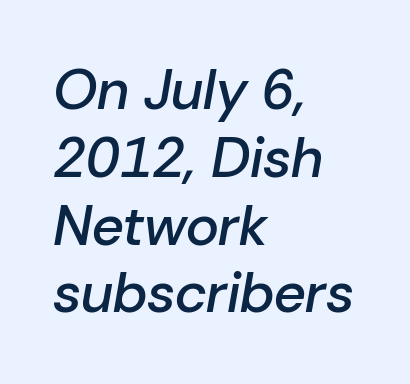
The image shows 56 px semibold type, italic (leaning right); set left-aligned, line spacing 1.21x, normal letter spacing, not underlined; low stroke contrast and a medium x-height.
